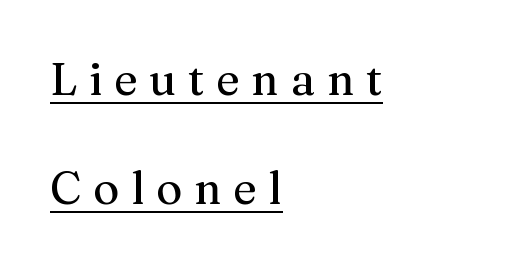
The letters carry serifs — small finishing strokes at the ends of their stems. The text block is weighted toward the left margin, trailing off unevenly rightward. These lines have a slow, spaced-out rhythm from letter to letter. A typesetter would call this leading open, well beyond the default. The sample's only ornament is a line tracing under the words.
